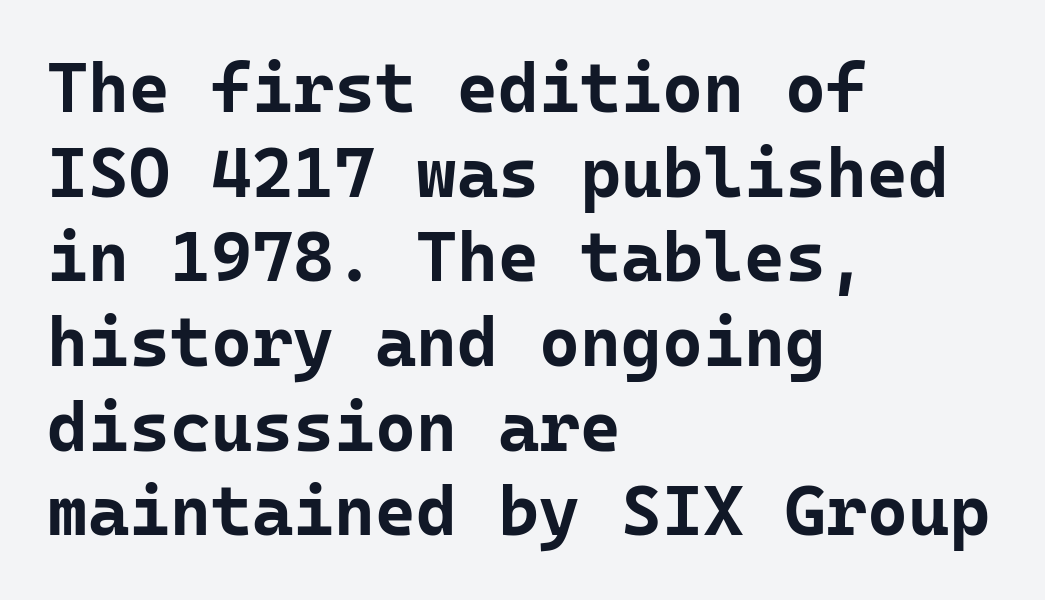
Q: Is the text bold? A: Yes.
Q: Is the text italic (slanted)? A: No, it is upright.
Q: Is the typeface a serif or a sans-serif typeface? A: Sans-serif.
Q: Is the text underlined? A: No.
Q: How is the paragraph aligned? A: Left-aligned.
Q: Is the spacing between letters normal or unusually wide? A: Normal.
Q: Width (condensed, normal, or wide)? A: Normal.
Q: Stroke contrast? A: Low.
Q: x-height? A: Medium.
Q: Monospaced? A: Yes.
